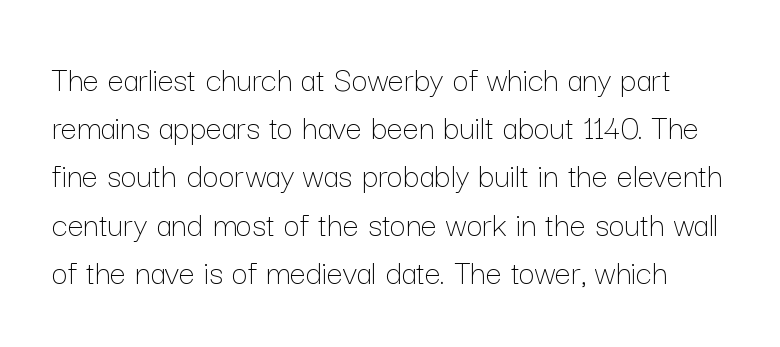
{"italic": "no", "bold": "no", "weight": "thin", "width": "normal", "stroke_contrast": "low", "x_height": "medium", "monospaced": "no", "underline": "no", "line_spacing": "normal", "line_spacing_ratio": 1.34, "letter_spacing": "normal", "letter_spacing_em": 0.0, "glyph_px": 36}
